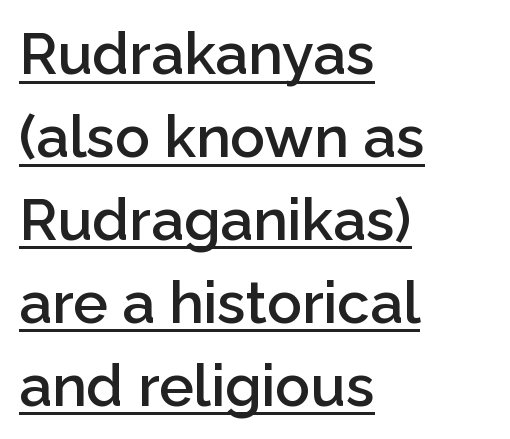
Regarding leading, the lines here are spaced in the standard way. A typesetter would call this proportional, since set widths differ per character. Every stem runs plumb, perpendicular to the baseline. Check the space under the baseline: a stroke is drawn there. The characters look somewhat weighty, a semibold short of true bold.
